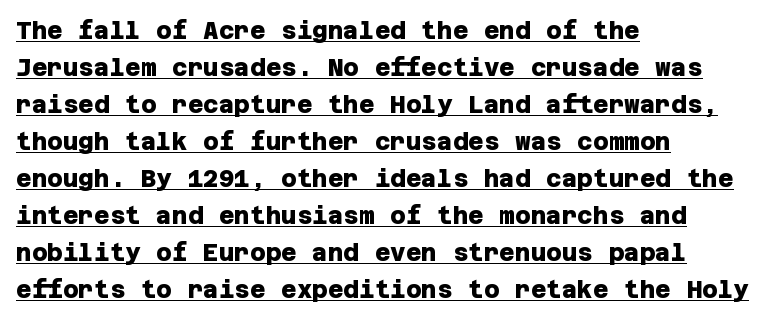
{"bold": "yes", "underline": "yes", "align": "left", "line_spacing": "normal", "line_spacing_ratio": 1.54, "letter_spacing": "normal", "letter_spacing_em": 0.0, "glyph_px": 24}
